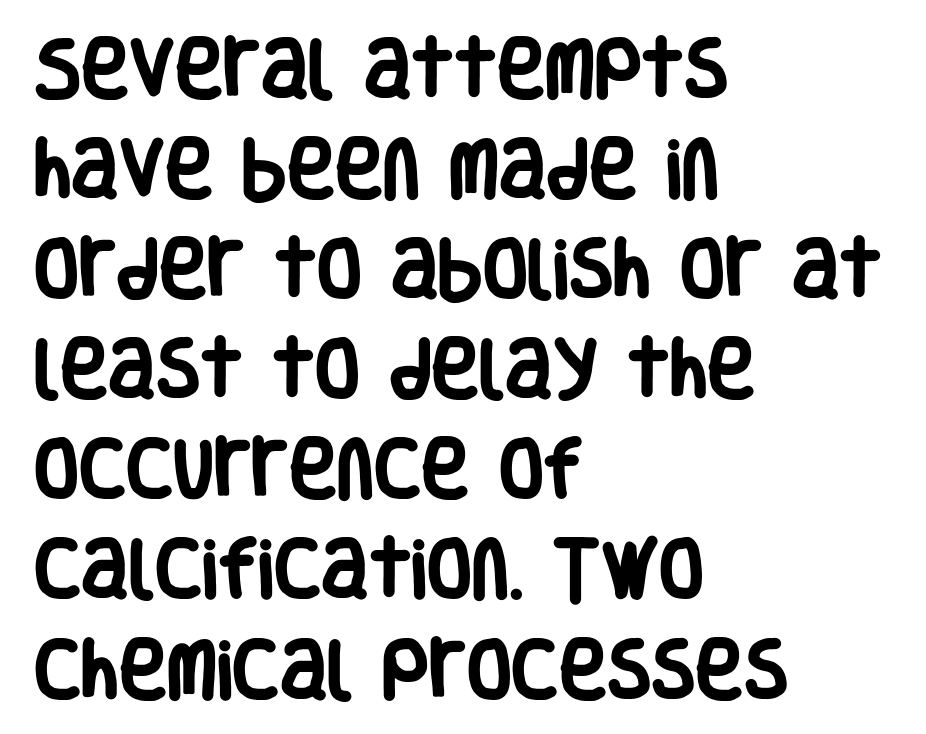
Classification — sans serif. Nothing unusual about the tracking: characters are spaced as the font intends. Ordinary non-slanted type is in use. If you drew a ruler down the left edge, every line would touch it.
